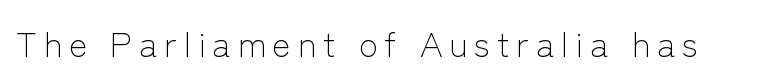
Q: Is the text bold? A: No.
Q: Is the text italic (slanted)? A: No, it is upright.
Q: Is the typeface a serif or a sans-serif typeface? A: Sans-serif.
Q: Is the text underlined? A: No.
Q: Width (condensed, normal, or wide)? A: Normal.
Q: Stroke contrast? A: Low.
Q: x-height? A: Medium.
Q: Monospaced? A: No.
